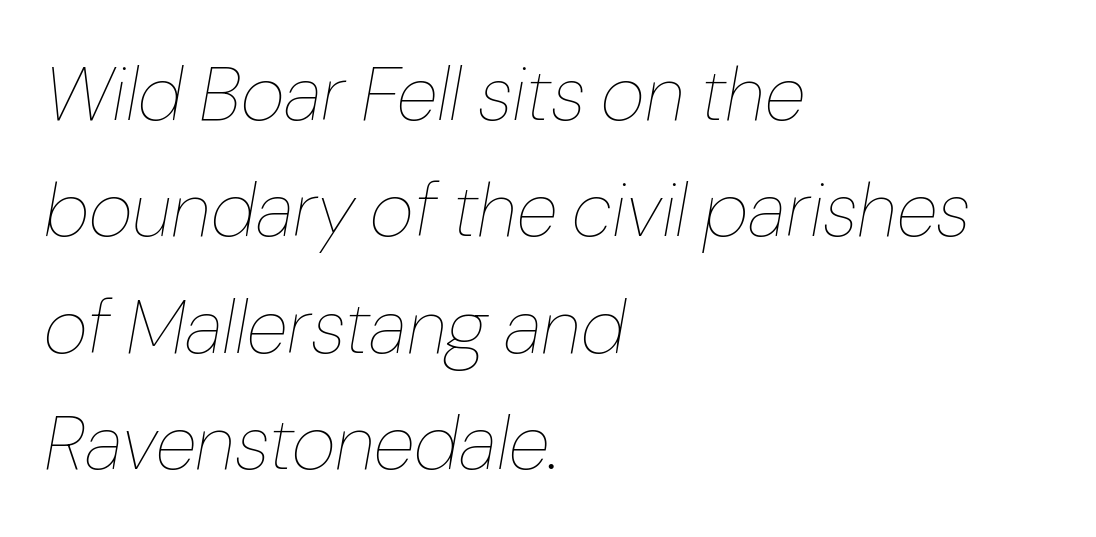
The face used here is proportionally spaced, like ordinary book or web type. Weight class: somewhere from thin through regular. A typesetter would mark this as italic. This rendering uses left alignment, leaving the right contour irregular. Each word holds together tightly as a unit, with standard inter-letter gaps.
